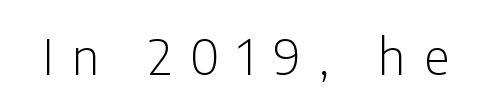
Q: Is the text bold? A: No.
Q: Is the text italic (slanted)? A: No, it is upright.
Q: Is the typeface a serif or a sans-serif typeface? A: Sans-serif.
Q: Is the text underlined? A: No.
Q: Is the spacing between letters normal or unusually wide? A: Unusually wide.
Q: Width (condensed, normal, or wide)? A: Condensed.
Q: Stroke contrast? A: Low.
Q: x-height? A: Medium.
Q: Monospaced? A: No.
